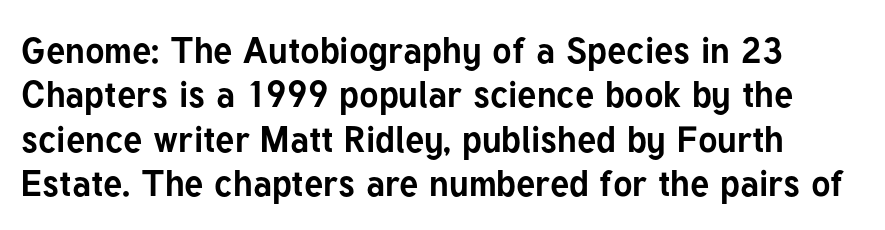
The image shows 36 px bold sans-serif type, upright; set line spacing 1.23x, normal letter spacing, not underlined; low stroke contrast and a medium x-height.
